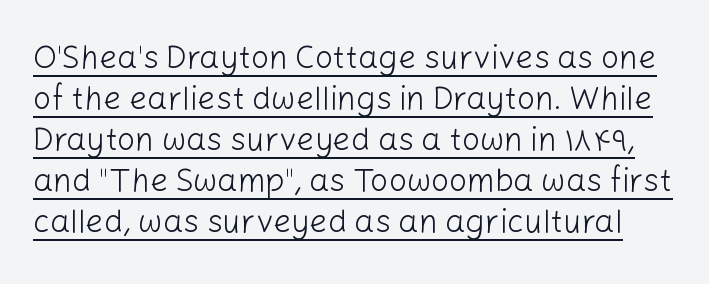
Q: Is the text bold? A: No.
Q: Is the text italic (slanted)? A: No, it is upright.
Q: Is the typeface a serif or a sans-serif typeface? A: Sans-serif.
Q: Is the text underlined? A: Yes.
Q: Is the spacing between letters normal or unusually wide? A: Normal.
Q: Is the spacing between lines tight, normal or loose? A: Normal.
Q: Width (condensed, normal, or wide)? A: Normal.
Q: Stroke contrast? A: Low.
Q: x-height? A: Medium.
Q: Monospaced? A: No.
